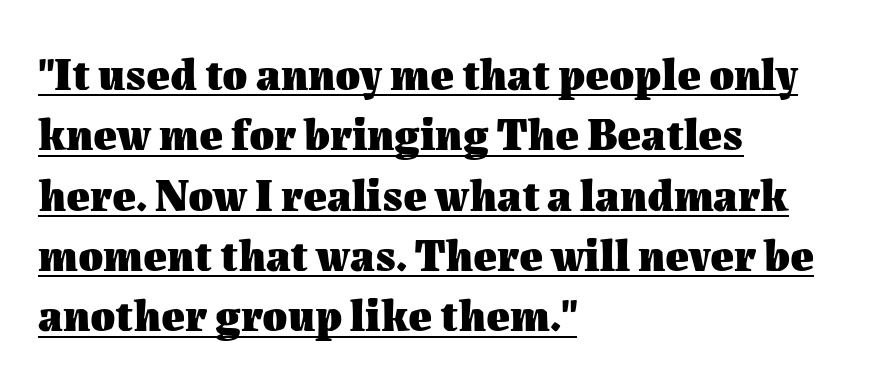
{"italic": "no", "bold": "yes", "weight": "heavy", "width": "normal", "stroke_contrast": "medium", "x_height": "medium", "monospaced": "no", "underline": "yes", "align": "left", "line_spacing": "normal", "line_spacing_ratio": 1.34, "letter_spacing": "normal", "letter_spacing_em": 0.0, "glyph_px": 45}
